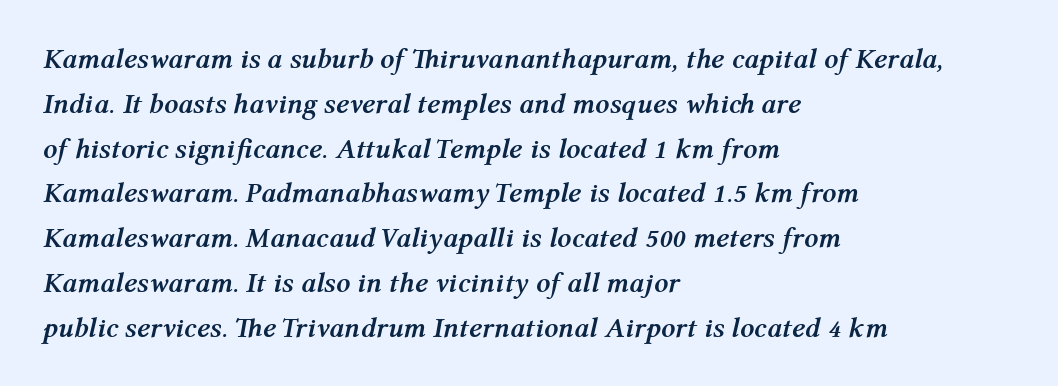
No word sits above an underline. The face used here is proportionally spaced, like ordinary book or web type. What weight is shown? A full bold with thick strokes. Each line starts at the same left margin while the right side varies. Would a proofreader flag this as italicized? Yes. The passage shown has conventional tracking throughout.
